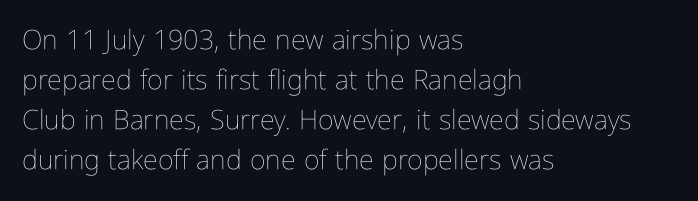
Italic: no, the glyphs are upright roman. Observe the ordinary spacing: letters are neighbours, not strangers. Line spacing here is normal. The zone under the glyphs is completely vacant. These lines stack with their left ends in a neat column.
